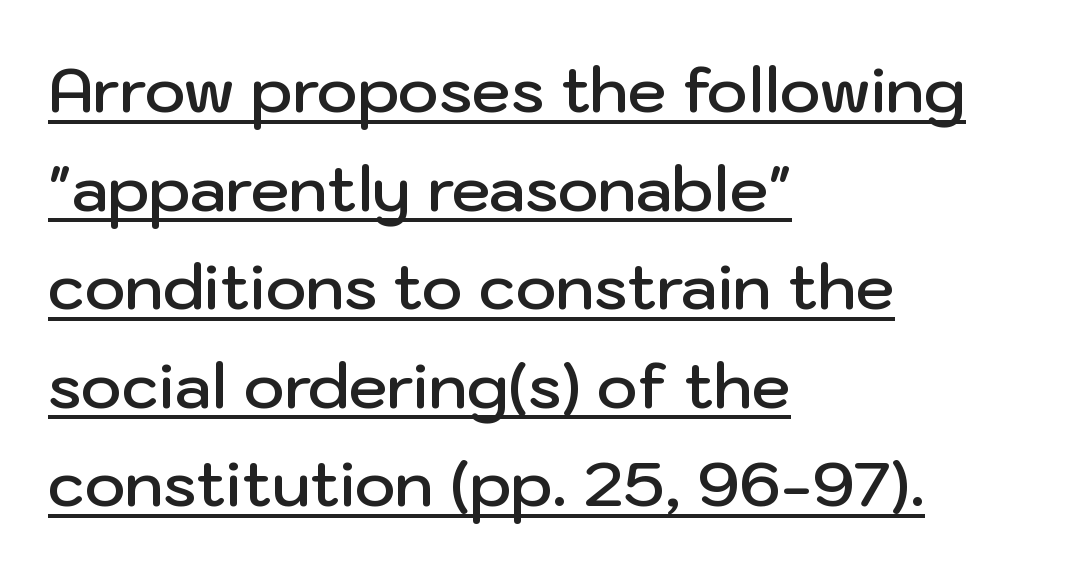
{"serif": "no", "italic": "no", "bold": "semi", "weight": "semibold", "width": "normal", "stroke_contrast": "low", "x_height": "medium", "monospaced": "no", "underline": "yes", "align": "left", "line_spacing": "normal", "line_spacing_ratio": 1.59, "letter_spacing": "normal", "letter_spacing_em": 0.0, "glyph_px": 62}
